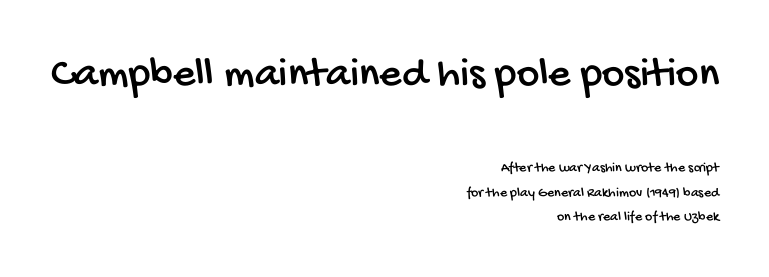
Q: Is the typeface a serif or a sans-serif typeface? A: Sans-serif.
Q: Is the text underlined? A: No.
Q: How is the paragraph aligned? A: Right-aligned.
Q: Is the spacing between letters normal or unusually wide? A: Normal.
Q: Which block of text is set in a larger size, the first (top) or the second (bottom)? A: The first (top) one.
Q: Width (condensed, normal, or wide)? A: Condensed.
Q: Stroke contrast? A: Low.
Q: x-height? A: Large.
Q: Monospaced? A: No.
